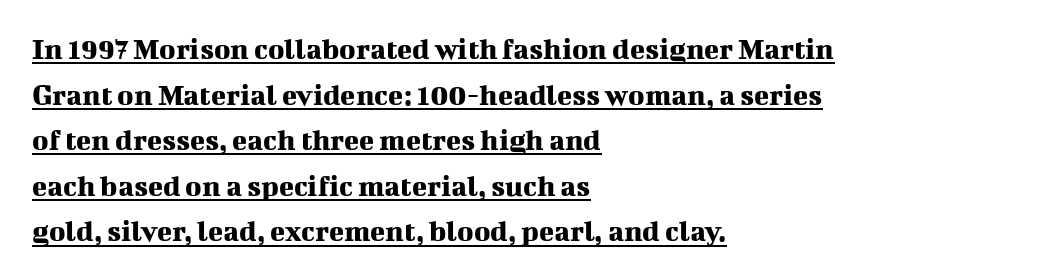
The image shows 31 px serif type, upright; set left-aligned, normal line spacing (1.47x), normal letter spacing, underlined; medium stroke contrast and a medium x-height.
